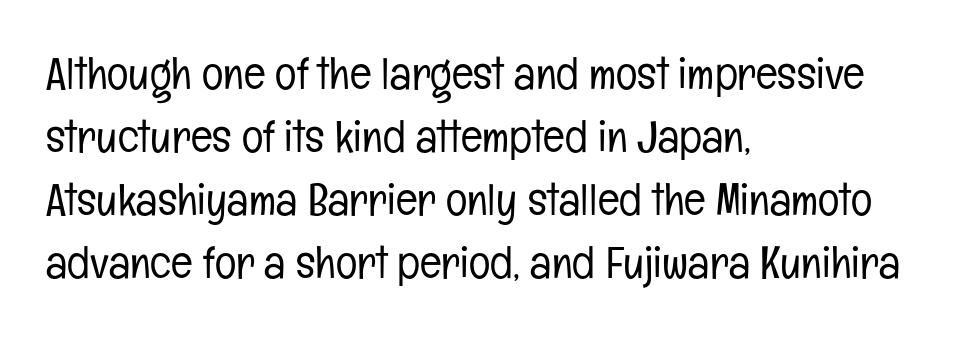
These glyphs show unthickened strokes, regular width or finer. Varying glyph widths throughout — classic text-font behaviour. The letters carry no serifs — their stems end cleanly without finishing strokes. Descender tails drop into unmarked territory. This sample uses plain, unmodified letter spacing. Notice how the passage keeps a crisp vertical edge on the left only.
